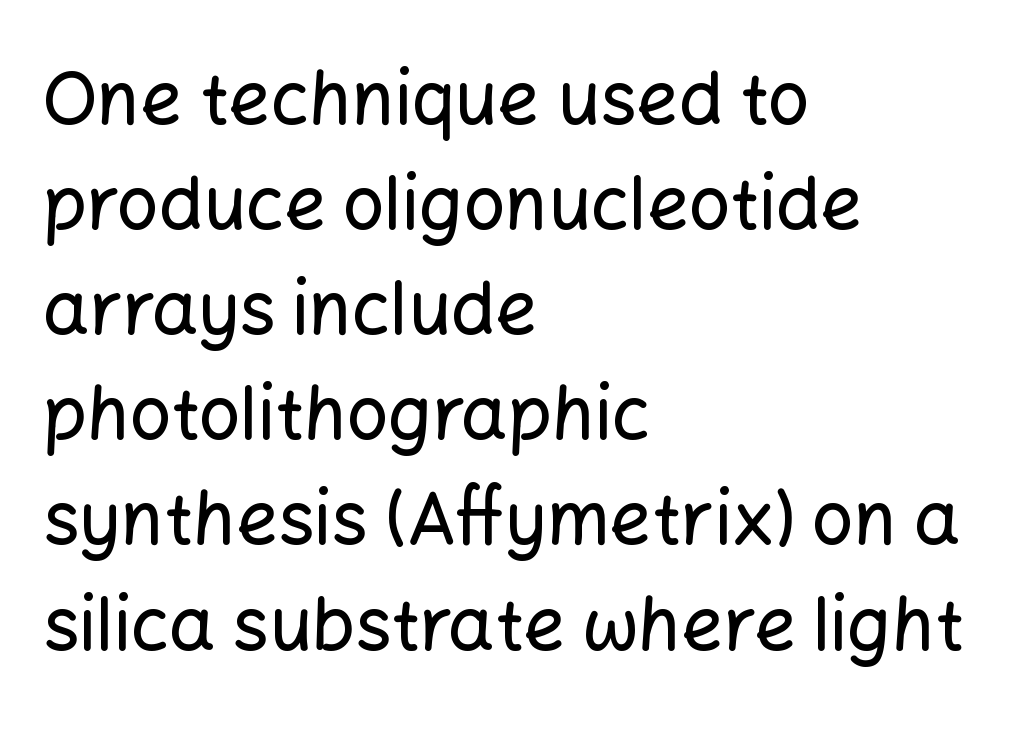
If you drew a ruler down the left edge, every line would touch it. Beneath every word, the page is bare. Look at the bottom of the vertical strokes: they stop flat, with no serifs. Italic? Not at all — the glyphs are vertical. Look at the tracking — it's just the regular setting, nothing added. Here the designer chose a conventional face with non-uniform glyph widths.
